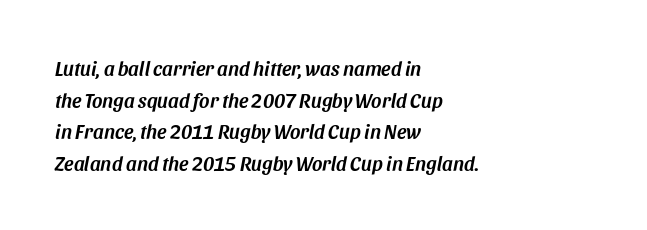
Q: Is the text italic (slanted)? A: Yes, it leans right by about 11 degrees.
Q: Is the text underlined? A: No.
Q: How is the paragraph aligned? A: Left-aligned.
Q: Is the spacing between letters normal or unusually wide? A: Normal.
Q: Is the spacing between lines tight, normal or loose? A: Normal.
